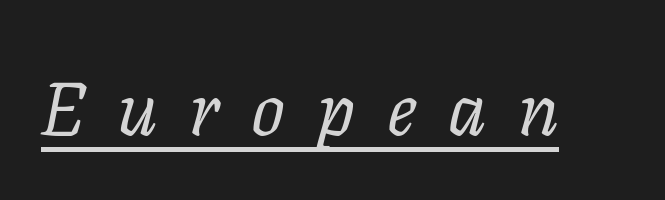
The characters are drawn with everyday or finer stroke widths. Students, note that the glyphs here are deliberately spaced far apart. Are there feet on the stems? There are — it's a serif. Character widths vary here, with narrow letters taking less room than wide ones. Quick note: italic.
